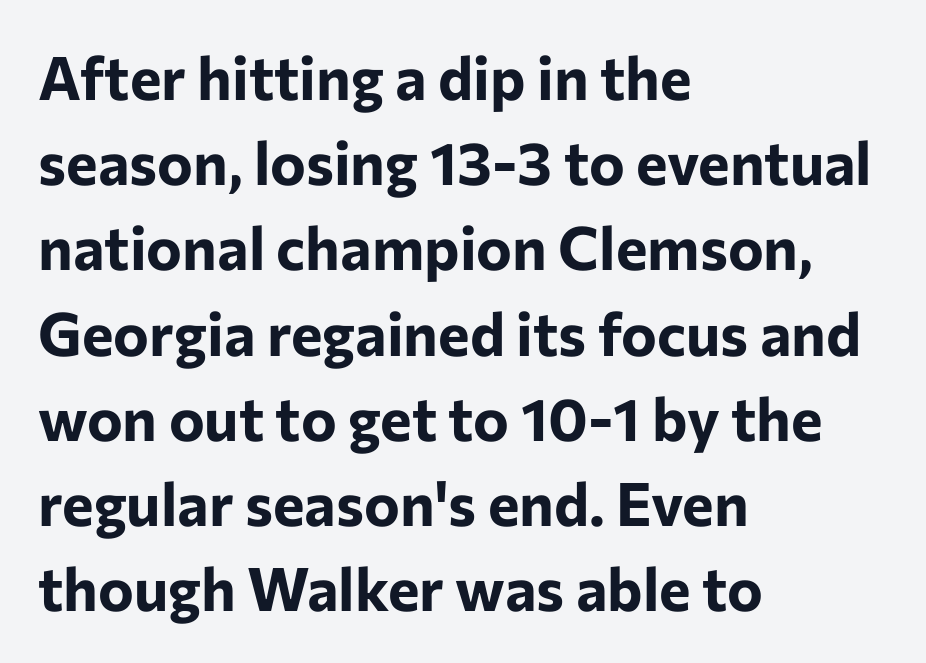
{"serif": "no", "italic": "no", "bold": "yes", "weight": "bold", "width": "normal", "stroke_contrast": "low", "x_height": "medium", "monospaced": "no", "underline": "no", "align": "left", "line_spacing": "normal", "line_spacing_ratio": 1.42, "letter_spacing": "normal", "letter_spacing_em": 0.0, "glyph_px": 60}
